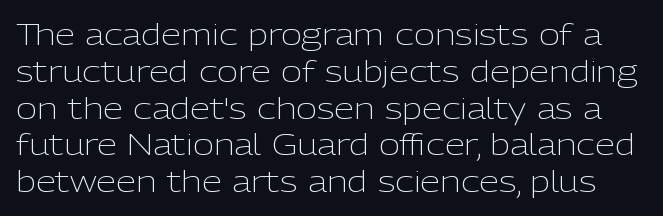
{"serif": "no", "italic": "no", "bold": "no", "weight": "light", "width": "normal", "stroke_contrast": "low", "x_height": "medium", "monospaced": "no", "underline": "no", "line_spacing": "normal", "line_spacing_ratio": 1.27, "letter_spacing": "normal", "letter_spacing_em": 0.0, "glyph_px": 29}
